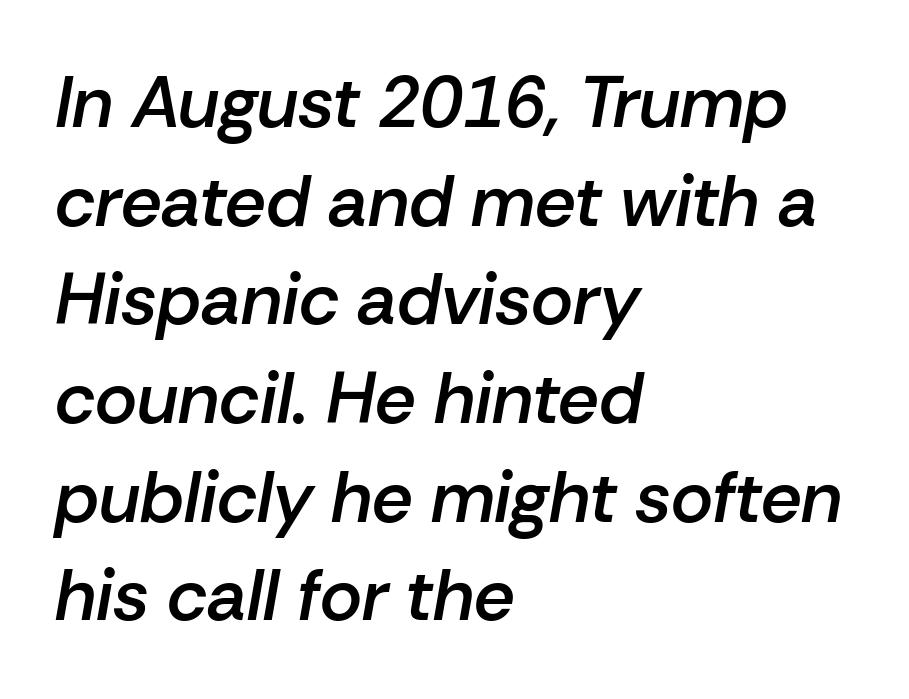
The image shows 72 px semibold type, italic (leaning right); set left-aligned, normal line spacing (1.37x), normal letter spacing, not underlined; low stroke contrast and a medium x-height.
